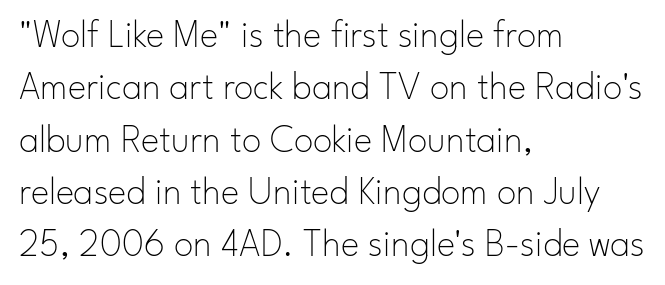
{"serif": "no", "italic": "no", "bold": "no", "weight": "thin", "width": "normal", "stroke_contrast": "low", "x_height": "small", "monospaced": "no", "underline": "no", "align": "left", "line_spacing": "normal", "line_spacing_ratio": 1.34, "letter_spacing": "normal", "letter_spacing_em": 0.0, "glyph_px": 39}
